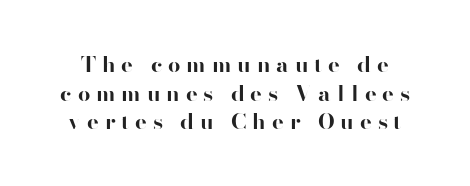
Words appear elongated and porous because spacing is wide. Successive baselines arrive at the customary interval. Thick stems and heavy bowls — unmistakably bold. The area under the type is left untouched. The font's upright variant was chosen for this text.
